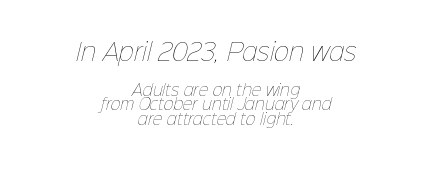
{"bold": "no", "underline": "no", "align": "center", "line_spacing": "tight", "line_spacing_ratio": 0.97, "letter_spacing": "normal", "letter_spacing_em": 0.0, "larger_block": "first", "size_ratio": 1.53, "glyph_px": 23}
